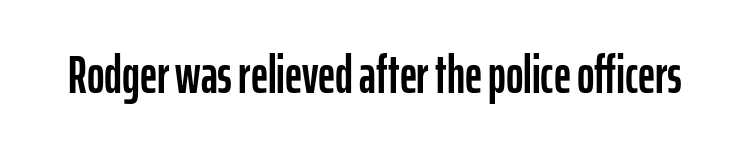
The image shows 53 px condensed sans-serif type, upright; set normal letter spacing, not underlined; low stroke contrast and a medium x-height.
